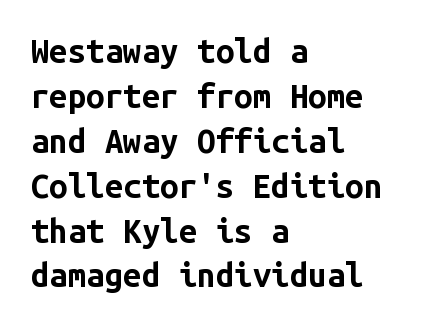
{"serif": "no", "italic": "no", "bold": "yes", "weight": "bold", "width": "normal", "stroke_contrast": "low", "x_height": "medium", "monospaced": "yes", "underline": "no", "align": "left", "line_spacing": "normal", "line_spacing_ratio": 1.36, "letter_spacing": "normal", "letter_spacing_em": 0.0, "glyph_px": 33}
